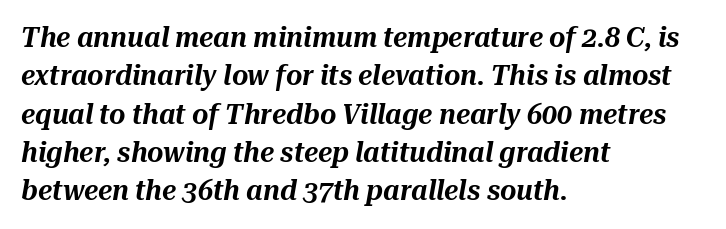
{"italic": "yes", "lean": "right", "slant_degrees": 10, "width": "normal", "stroke_contrast": "medium", "x_height": "medium", "monospaced": "no", "underline": "no", "align": "left", "line_spacing": "normal", "line_spacing_ratio": 1.37, "letter_spacing": "normal", "letter_spacing_em": 0.0, "glyph_px": 28}
